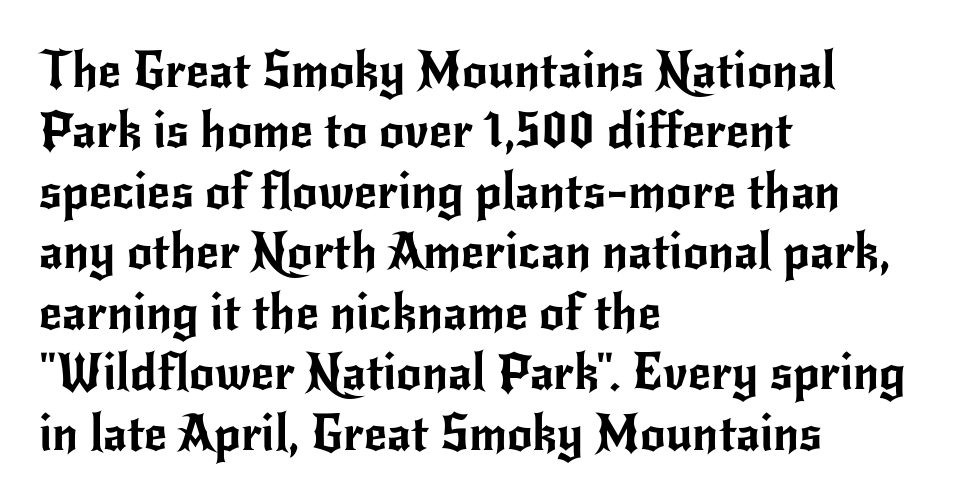
Q: Is the text italic (slanted)? A: No, it is upright.
Q: Is the typeface a serif or a sans-serif typeface? A: Sans-serif.
Q: Is the text underlined? A: No.
Q: How is the paragraph aligned? A: Left-aligned.
Q: Is the spacing between letters normal or unusually wide? A: Normal.
Q: Width (condensed, normal, or wide)? A: Normal.
Q: Stroke contrast? A: Low.
Q: x-height? A: Small.
Q: Monospaced? A: No.
